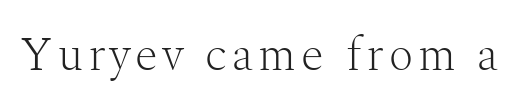
Varying glyph widths throughout — classic text-font behaviour. Heft: none added — not bold. Rule under the text: the space is simply empty. What kind of face is this? One with serifs. Every character sits straight up, as roman type does.
